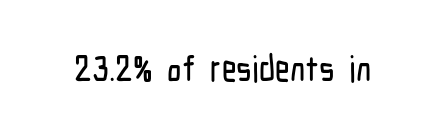
Q: Is the text italic (slanted)? A: No, it is upright.
Q: Is the typeface a serif or a sans-serif typeface? A: Sans-serif.
Q: Is the text underlined? A: No.
Q: Is the spacing between letters normal or unusually wide? A: Normal.
Q: Width (condensed, normal, or wide)? A: Condensed.
Q: Stroke contrast? A: Low.
Q: x-height? A: Medium.
Q: Monospaced? A: No.
